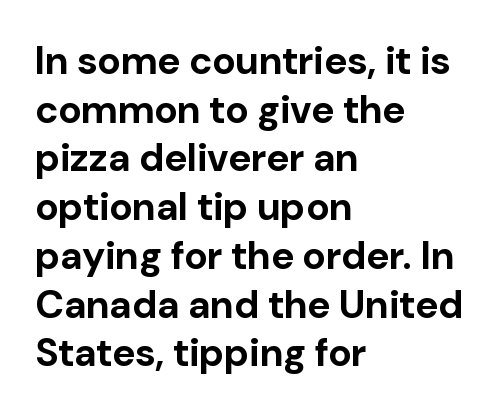
{"serif": "no", "italic": "no", "bold": "yes", "weight": "bold", "width": "normal", "stroke_contrast": "low", "x_height": "medium", "monospaced": "no", "underline": "no", "align": "left", "line_spacing": "normal", "line_spacing_ratio": 1.25, "letter_spacing": "normal", "letter_spacing_em": 0.0, "glyph_px": 39}
